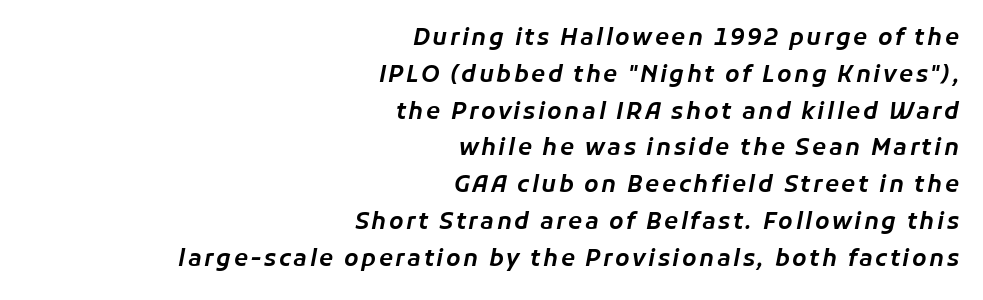
If you drew a ruler down the right edge, every line would touch it. The lines sit at an ordinary, default distance from one another. The zone under the glyphs is completely vacant. Slanted lettering throughout.
